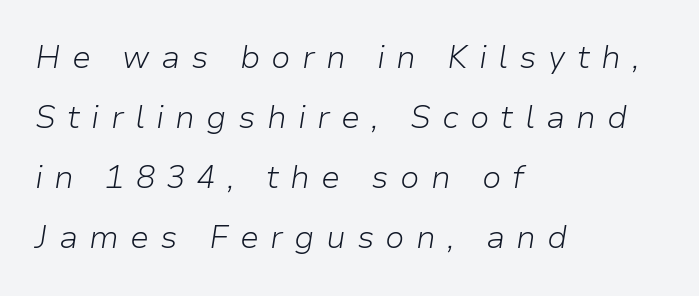
Q: Is the text bold? A: No.
Q: Is the text italic (slanted)? A: Yes, it leans right by about 9 degrees.
Q: Is the text underlined? A: No.
Q: How is the paragraph aligned? A: Left-aligned.
Q: Is the spacing between letters normal or unusually wide? A: Unusually wide.
Q: Width (condensed, normal, or wide)? A: Normal.
Q: Stroke contrast? A: Low.
Q: x-height? A: Medium.
Q: Monospaced? A: No.
